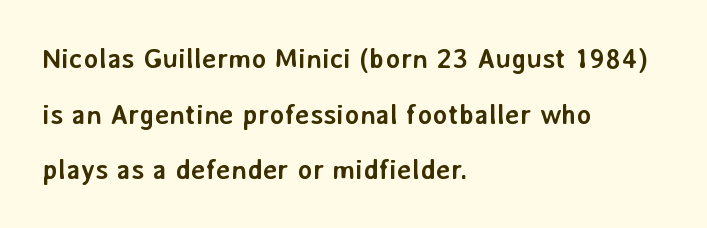
The image shows 28 px semibold sans-serif type, upright; set left-aligned, loose line spacing (1.99x), normal letter spacing, not underlined; low stroke contrast and a medium x-height.
